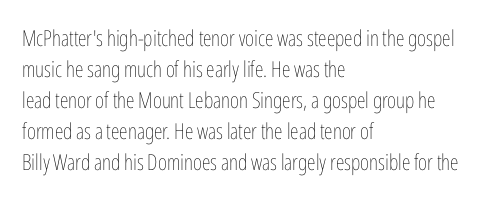
Q: Is the text bold? A: No.
Q: Is the text italic (slanted)? A: No, it is upright.
Q: Is the text underlined? A: No.
Q: How is the paragraph aligned? A: Left-aligned.
Q: Is the spacing between letters normal or unusually wide? A: Normal.
Q: Is the spacing between lines tight, normal or loose? A: Normal.
